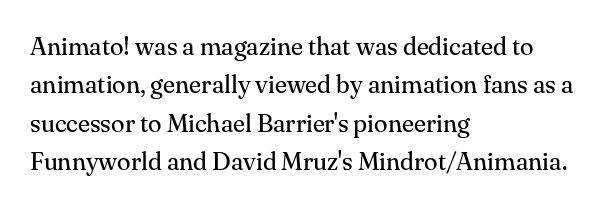
The image shows 25 px text type, upright; set left-aligned, normal line spacing (1.54x), normal letter spacing, not underlined.
